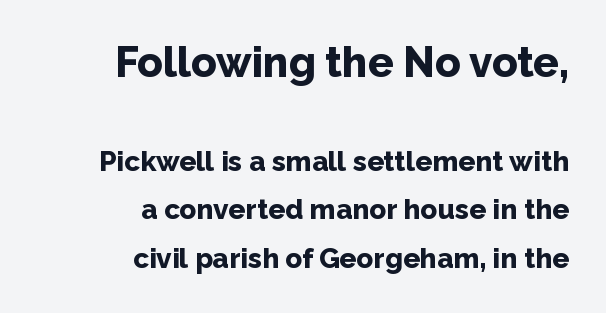
{"serif": "no", "italic": "no", "bold": "yes", "weight": "bold", "width": "normal", "stroke_contrast": "low", "x_height": "medium", "monospaced": "no", "underline": "no", "align": "right", "line_spacing_ratio": 1.74, "letter_spacing": "normal", "letter_spacing_em": 0.0, "larger_block": "first", "size_ratio": 1.5, "glyph_px": 42}
